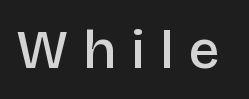
Q: Is the text bold? A: Semi-bold.
Q: Is the text italic (slanted)? A: No, it is upright.
Q: Is the typeface a serif or a sans-serif typeface? A: Sans-serif.
Q: Is the text underlined? A: No.
Q: Is the spacing between letters normal or unusually wide? A: Unusually wide.
Q: Width (condensed, normal, or wide)? A: Normal.
Q: Stroke contrast? A: Low.
Q: x-height? A: Large.
Q: Monospaced? A: No.
